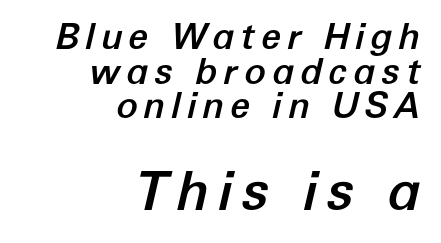
Q: Is the text italic (slanted)? A: Yes, it leans right by about 12 degrees.
Q: Is the text underlined? A: No.
Q: How is the paragraph aligned? A: Right-aligned.
Q: Is the spacing between lines tight, normal or loose? A: Tight.
Q: Which block of text is set in a larger size, the first (top) or the second (bottom)? A: The second (bottom) one.
Q: Width (condensed, normal, or wide)? A: Normal.
Q: Stroke contrast? A: Low.
Q: x-height? A: Medium.
Q: Monospaced? A: No.
